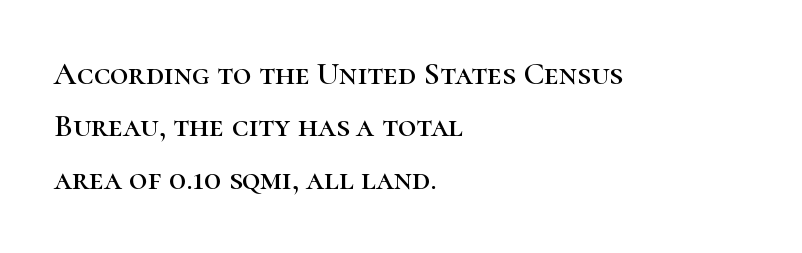
The image shows 32 px serif type, upright; set left-aligned, normal line spacing (1.64x), normal letter spacing, not underlined; high stroke contrast and a medium x-height.
